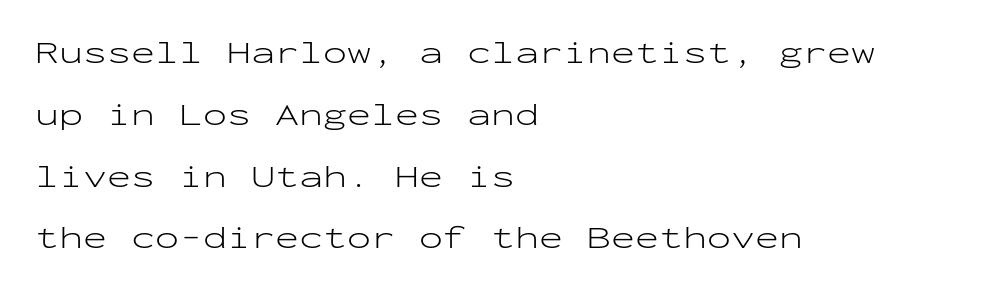
The image shows 32 px light, wide sans-serif type, upright, monospaced; set left-aligned, loose line spacing (1.93x), normal letter spacing, not underlined; low stroke contrast and a medium x-height.
